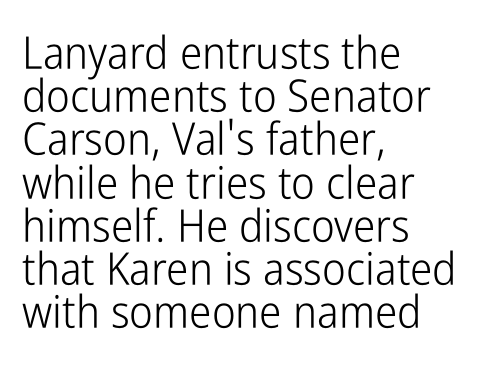
Q: Is the text bold? A: No.
Q: Is the text italic (slanted)? A: No, it is upright.
Q: Is the typeface a serif or a sans-serif typeface? A: Sans-serif.
Q: Is the text underlined? A: No.
Q: How is the paragraph aligned? A: Left-aligned.
Q: Is the spacing between letters normal or unusually wide? A: Normal.
Q: Is the spacing between lines tight, normal or loose? A: Tight.
Q: Width (condensed, normal, or wide)? A: Condensed.
Q: Stroke contrast? A: Low.
Q: x-height? A: Medium.
Q: Monospaced? A: No.
